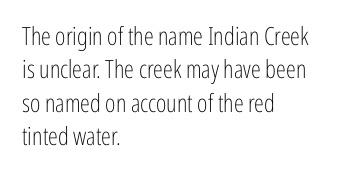
{"italic": "no", "bold": "no", "underline": "no", "align": "left", "line_spacing": "normal", "line_spacing_ratio": 1.34, "letter_spacing": "normal", "letter_spacing_em": 0.0, "glyph_px": 25}
